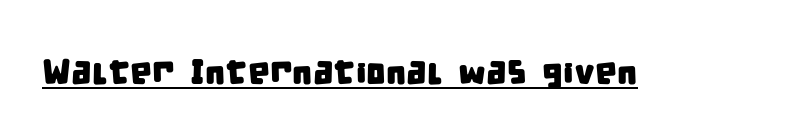
The image shows 35 px condensed sans-serif type; set normal letter spacing, underlined; low stroke contrast and a large x-height.
